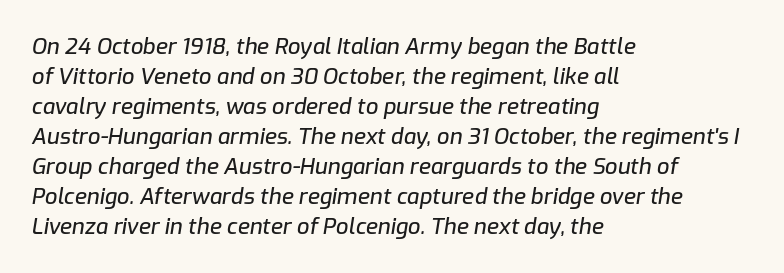
The image shows 22 px text type, italic (leaning right); set left-aligned, normal line spacing (1.36x), normal letter spacing, not underlined.
